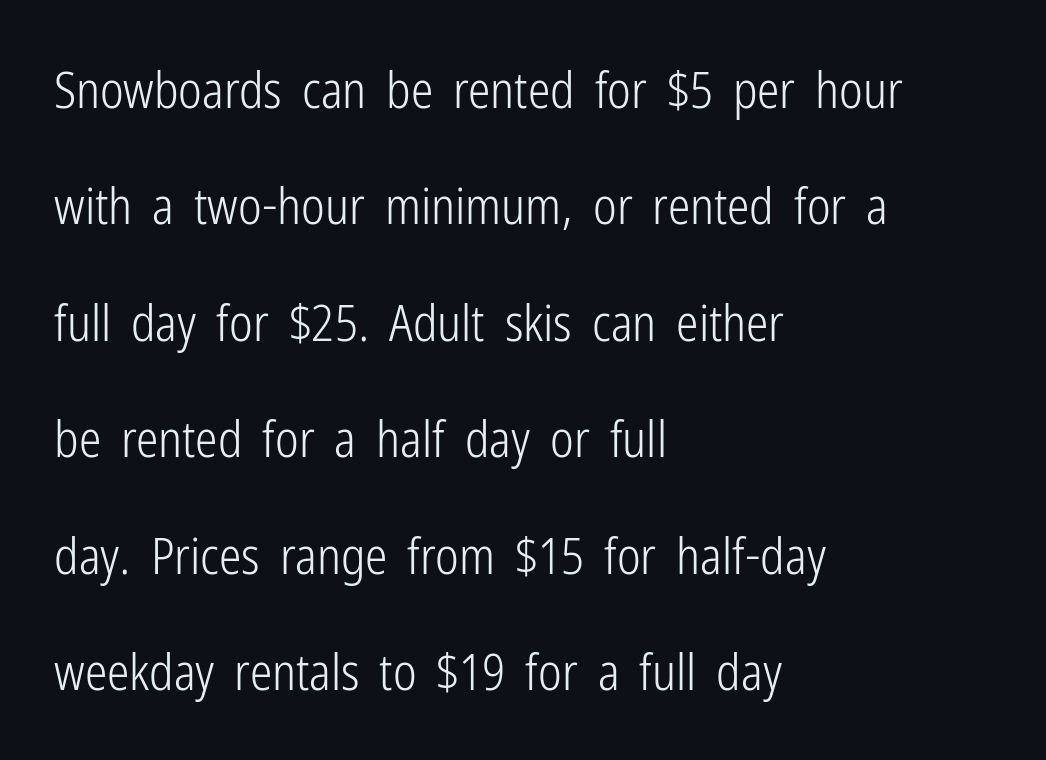
Q: Is the text bold? A: No.
Q: Is the text italic (slanted)? A: No, it is upright.
Q: Is the typeface a serif or a sans-serif typeface? A: Sans-serif.
Q: Is the text underlined? A: No.
Q: How is the paragraph aligned? A: Left-aligned.
Q: Is the spacing between letters normal or unusually wide? A: Normal.
Q: Is the spacing between lines tight, normal or loose? A: Loose.
Q: Width (condensed, normal, or wide)? A: Condensed.
Q: Stroke contrast? A: Low.
Q: x-height? A: Medium.
Q: Monospaced? A: No.
